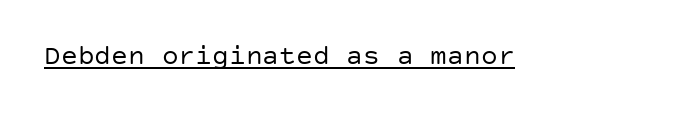
Notice how a bar underscores the lettering throughout. Nothing sits at the stroke ends, so this counts as sans-serif. How are the letters spaced? Ordinarily, with no added tracking. Quick note: not italic, upright.
